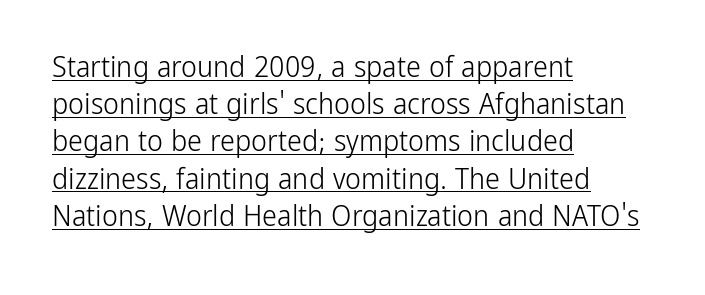
This sample uses a sans-serif face. No italicization has been applied; the sample stays upright. What stands out about the letter spacing? Nothing — it is the standard amount. All the whitespace from short lines collects on the right. This sample has the flowing, uneven cadence of proportional lettering.
